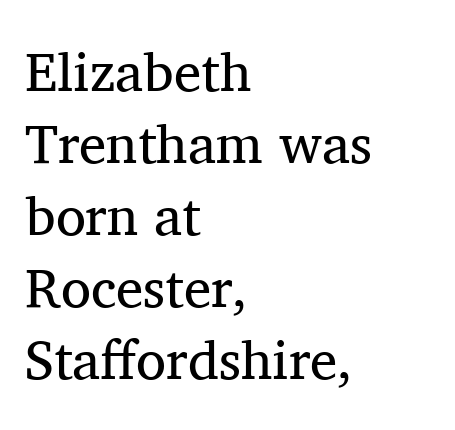
{"serif": "yes", "italic": "no", "bold": "no", "weight": "regular", "width": "normal", "stroke_contrast": "medium", "x_height": "medium", "monospaced": "no", "underline": "no", "align": "left", "line_spacing": "normal", "line_spacing_ratio": 1.31, "letter_spacing": "normal", "letter_spacing_em": 0.0, "glyph_px": 55}
